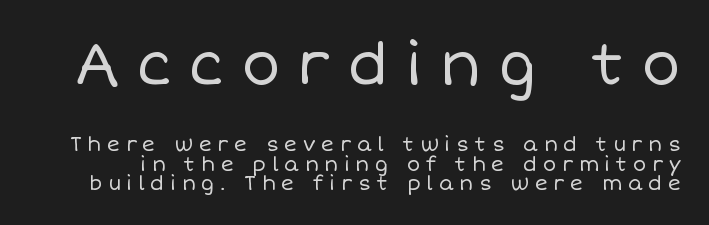
The image shows 59 px regular-weight type, upright; set tight line spacing (0.97x), unusually wide letter spacing (+0.28 em), not underlined; the first (top) block is 2.95x larger; low stroke contrast and a large x-height.
